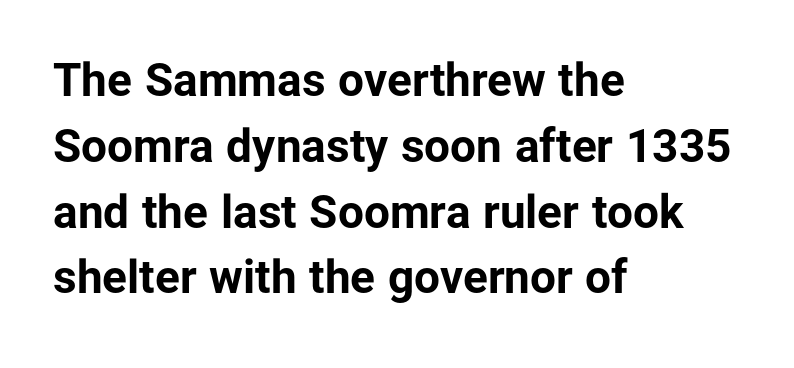
The image shows 46 px bold sans-serif type, upright; set left-aligned, normal line spacing (1.43x), normal letter spacing, not underlined; low stroke contrast and a medium x-height.
